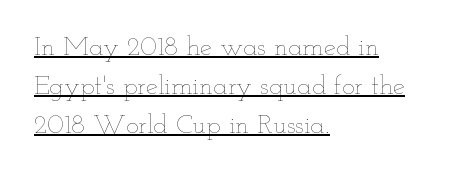
Q: Is the text bold? A: No.
Q: Is the text italic (slanted)? A: No, it is upright.
Q: Is the text underlined? A: Yes.
Q: How is the paragraph aligned? A: Left-aligned.
Q: Is the spacing between letters normal or unusually wide? A: Normal.
Q: Is the spacing between lines tight, normal or loose? A: Normal.
